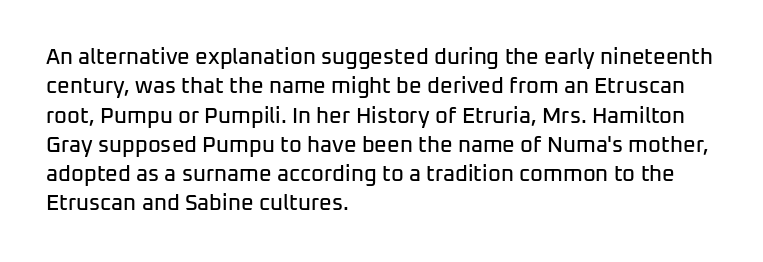
{"italic": "no", "underline": "no", "align": "left", "line_spacing": "normal", "line_spacing_ratio": 1.33, "letter_spacing": "normal", "letter_spacing_em": 0.0, "glyph_px": 22}
